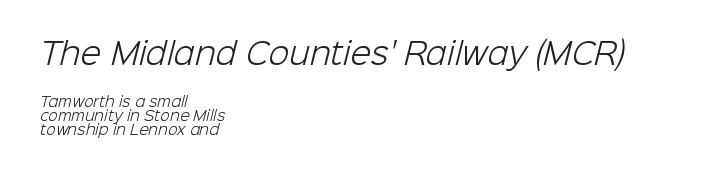
The image shows 30 px light sans-serif type; set left-aligned, tight line spacing (1.02x), normal letter spacing, not underlined; the first (top) block is 2.14x larger; low stroke contrast and a medium x-height.
